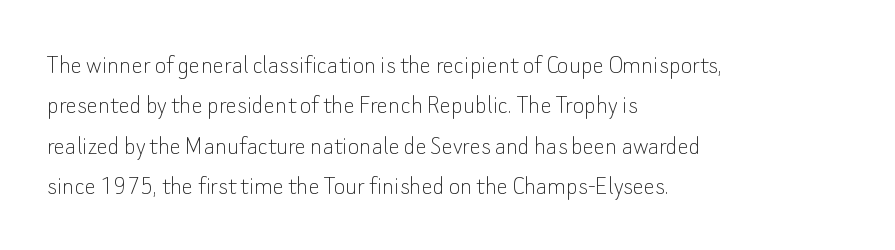
The image shows 28 px thin sans-serif type, upright; set left-aligned, normal line spacing (1.44x), normal letter spacing, not underlined; low stroke contrast and a small x-height.
